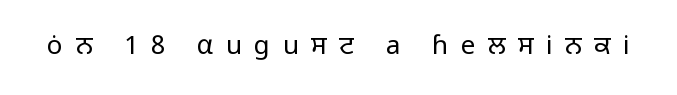
A bare baseline throughout the passage. Every character sits straight up, as roman type does. Tracking value appears strongly positive — letters spread wide. The font is comparable to plain body text, perhaps lighter.
